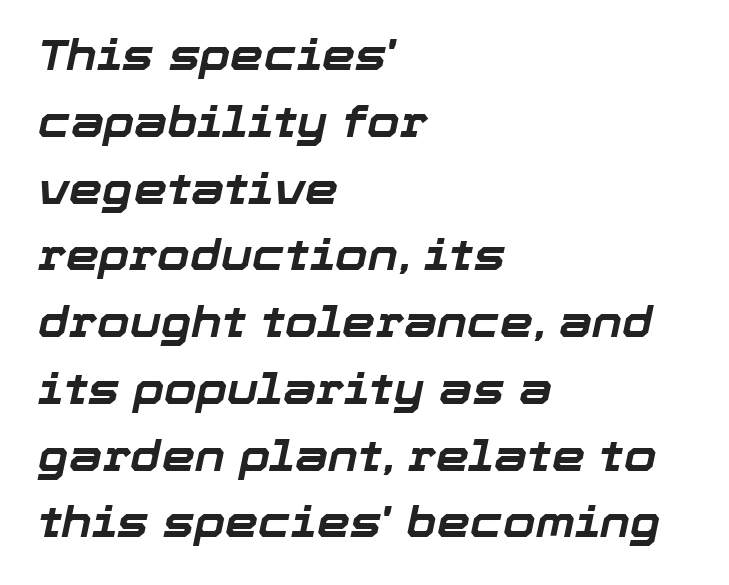
Q: Is the text bold? A: Yes.
Q: Is the text italic (slanted)? A: Yes, it leans right by about 12 degrees.
Q: Is the text underlined? A: No.
Q: How is the paragraph aligned? A: Left-aligned.
Q: Is the spacing between letters normal or unusually wide? A: Normal.
Q: Is the spacing between lines tight, normal or loose? A: Normal.
Q: Width (condensed, normal, or wide)? A: Normal.
Q: Stroke contrast? A: Low.
Q: x-height? A: Medium.
Q: Monospaced? A: No.
